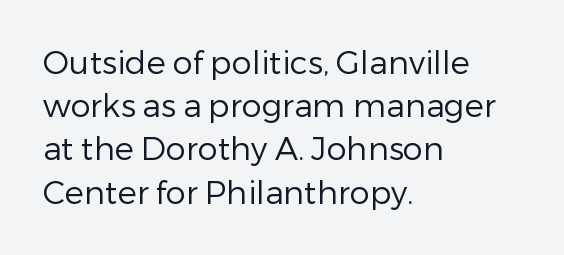
{"serif": "no", "italic": "no", "bold": "no", "weight": "regular", "width": "normal", "stroke_contrast": "low", "x_height": "medium", "monospaced": "no", "underline": "no", "align": "left", "line_spacing": "normal", "line_spacing_ratio": 1.35, "letter_spacing": "normal", "letter_spacing_em": 0.0, "glyph_px": 32}
